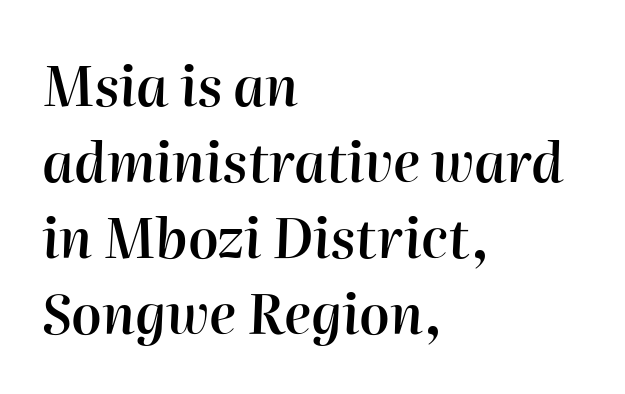
The image shows 54 px semibold type, italic (leaning right); set left-aligned, normal line spacing (1.41x), normal letter spacing, not underlined; high stroke contrast and a medium x-height.
